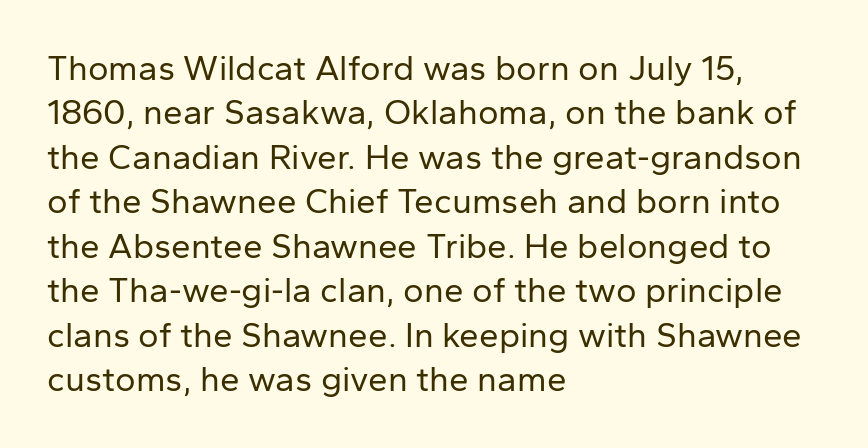
{"serif": "no", "italic": "no", "bold": "no", "weight": "regular", "width": "normal", "stroke_contrast": "low", "x_height": "medium", "monospaced": "no", "underline": "no", "align": "left", "line_spacing": "normal", "line_spacing_ratio": 1.27, "letter_spacing": "normal", "letter_spacing_em": 0.0, "glyph_px": 35}
